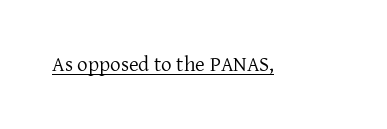
Italic: no, the glyphs are upright roman. You can see a thin bar hugging the bottom of the glyphs. Nothing heavy about these letters — not bold at all. Look at the tracking — it's just the regular setting, nothing added.
